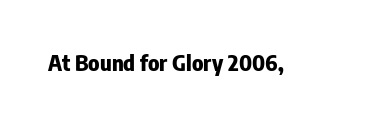
{"italic": "no", "bold": "yes", "underline": "no", "letter_spacing": "normal", "letter_spacing_em": 0.0, "glyph_px": 22}
